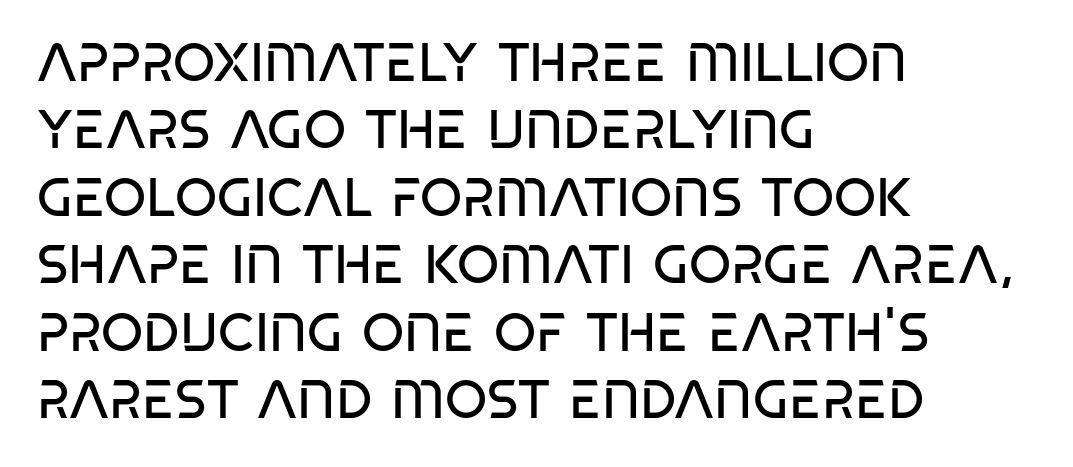
Q: Is the text bold? A: No.
Q: Is the text italic (slanted)? A: No, it is upright.
Q: Is the typeface a serif or a sans-serif typeface? A: Sans-serif.
Q: Is the text underlined? A: No.
Q: How is the paragraph aligned? A: Left-aligned.
Q: Is the spacing between letters normal or unusually wide? A: Normal.
Q: Is the spacing between lines tight, normal or loose? A: Normal.
Q: Width (condensed, normal, or wide)? A: Condensed.
Q: Stroke contrast? A: Low.
Q: x-height? A: Large.
Q: Monospaced? A: No.
